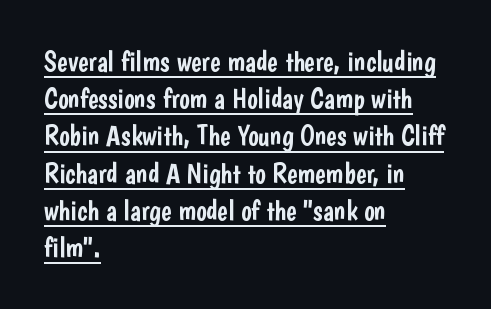
{"serif": "no", "italic": "no", "width": "condensed", "stroke_contrast": "low", "x_height": "medium", "monospaced": "no", "underline": "yes", "align": "left", "line_spacing": "normal", "line_spacing_ratio": 1.33, "letter_spacing": "normal", "letter_spacing_em": 0.0, "glyph_px": 28}
